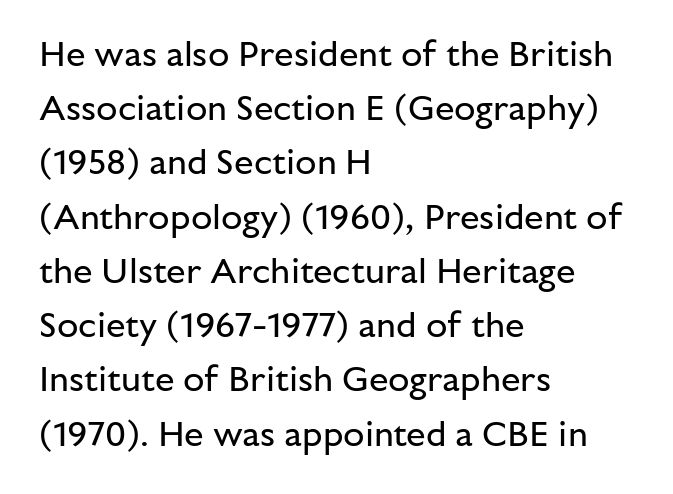
A bare baseline throughout the passage. There is no visible air inserted between adjacent glyphs. Proportional: the letters do not fall into vertical columns. Evenly set lines give the paragraph a standard silhouette. You can tell it's not italic because the verticals are truly vertical. What kind of face is this? One without serifs — a sans.
